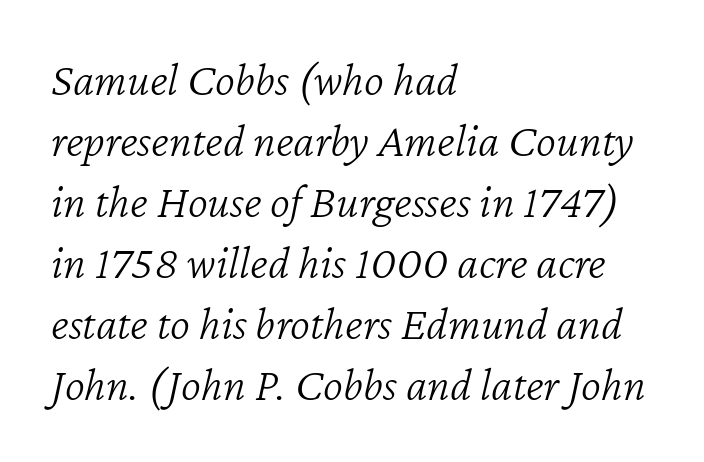
Q: Is the text bold? A: No.
Q: Is the text italic (slanted)? A: Yes, it leans right by about 12 degrees.
Q: Is the text underlined? A: No.
Q: How is the paragraph aligned? A: Left-aligned.
Q: Is the spacing between letters normal or unusually wide? A: Normal.
Q: Is the spacing between lines tight, normal or loose? A: Normal.
Q: Width (condensed, normal, or wide)? A: Normal.
Q: Stroke contrast? A: Low.
Q: x-height? A: Medium.
Q: Monospaced? A: No.
